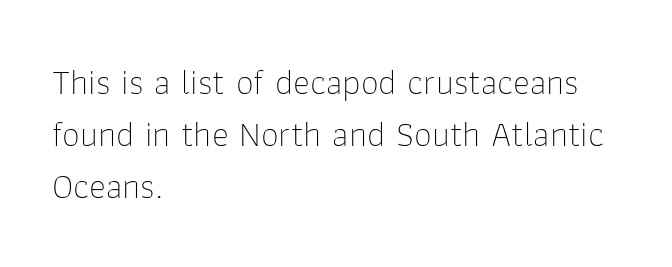
The image shows 36 px thin sans-serif type, upright; set left-aligned, normal line spacing (1.44x), normal letter spacing, not underlined; low stroke contrast and a medium x-height.
